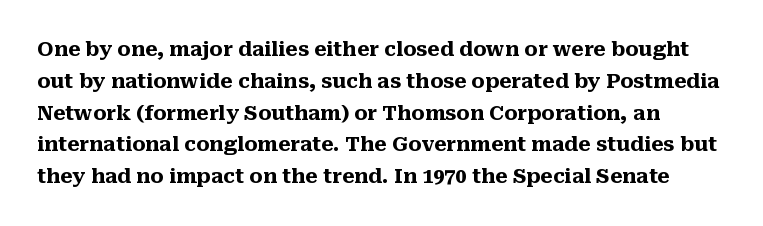
The image shows 20 px bold type, upright; set normal line spacing (1.59x), normal letter spacing, not underlined.
